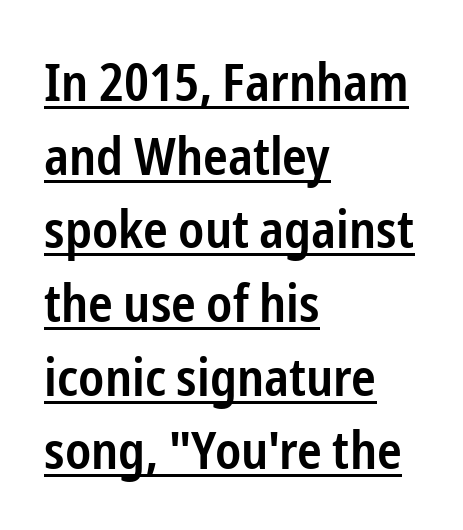
In terms of leading, this rendering sits right in the middle. Nope, not italic — everything's standing straight. Compared with typical body copy, the letter spacing here is the same. Students, observe the line beneath the letters — that is underlining. What weight is shown? A semibold, between regular and bold.
